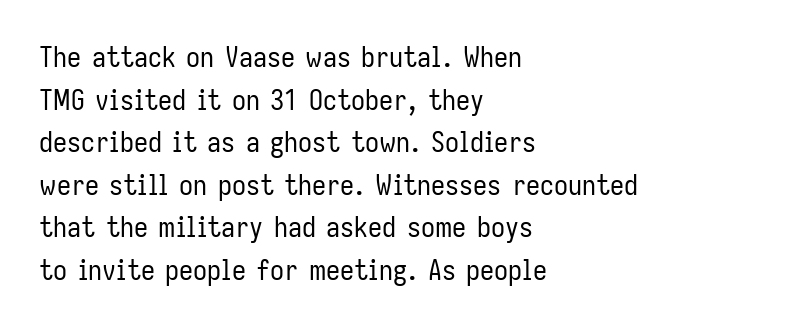
{"serif": "no", "italic": "no", "bold": "no", "weight": "regular", "width": "condensed", "stroke_contrast": "low", "x_height": "medium", "monospaced": "no", "underline": "no", "align": "left", "line_spacing": "normal", "line_spacing_ratio": 1.52, "letter_spacing": "normal", "letter_spacing_em": 0.0, "glyph_px": 28}
